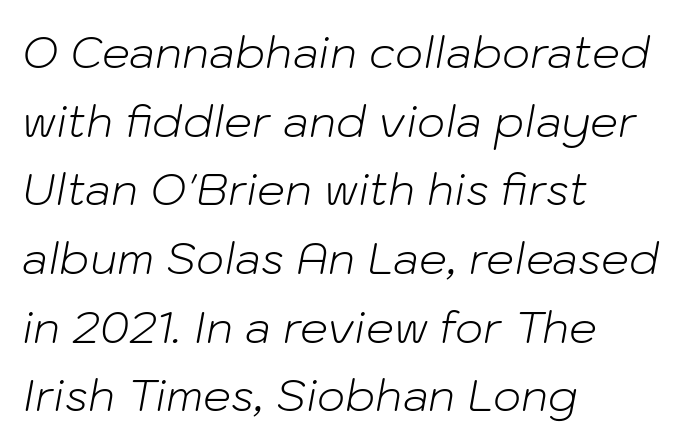
The font is comparable to plain body text, perhaps lighter. Which margin do the lines hug? The left one — the right edge is uneven. Check the space under the baseline: it is left empty. A typesetter would call this proportional, since set widths differ per character.
